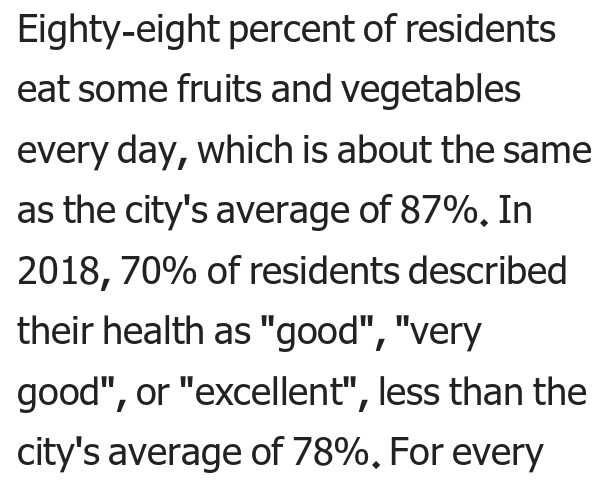
Q: Is the text bold? A: No.
Q: Is the text italic (slanted)? A: No, it is upright.
Q: Is the typeface a serif or a sans-serif typeface? A: Sans-serif.
Q: Is the text underlined? A: No.
Q: How is the paragraph aligned? A: Left-aligned.
Q: Is the spacing between letters normal or unusually wide? A: Normal.
Q: Is the spacing between lines tight, normal or loose? A: Normal.
Q: Width (condensed, normal, or wide)? A: Normal.
Q: Stroke contrast? A: Low.
Q: x-height? A: Medium.
Q: Monospaced? A: No.
